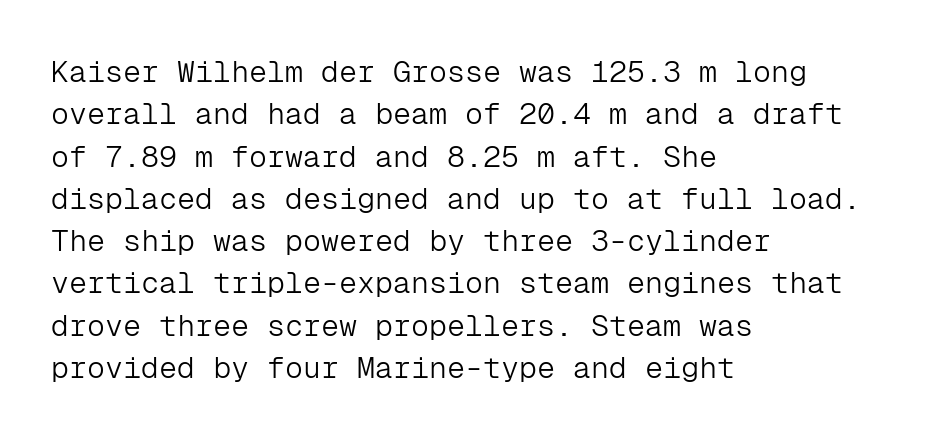
{"serif": "no", "italic": "no", "bold": "no", "weight": "light", "width": "normal", "stroke_contrast": "low", "x_height": "medium", "monospaced": "yes", "underline": "no", "align": "left", "line_spacing": "normal", "line_spacing_ratio": 1.41, "letter_spacing": "normal", "letter_spacing_em": 0.0, "glyph_px": 30}
